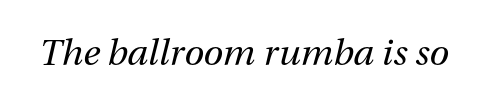
The passage shown is not bold in any degree. Standard letterfit; no display-style spreading of the glyphs. The passage shown is not underscored anywhere. The font's italic variant was chosen for this text. These lines are rendered in a variable-pitch font.
